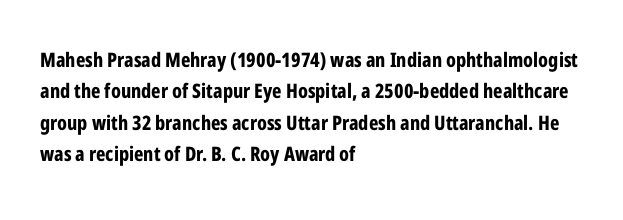
Ascenders rise straight up at ninety degrees. Just letters on the line, the space beneath them empty. Normally led — the rows are evenly, conventionally spaced. Here the glyphs are tracked normally, forming tight word shapes. The characters look thick and weighty, a clear bold.
